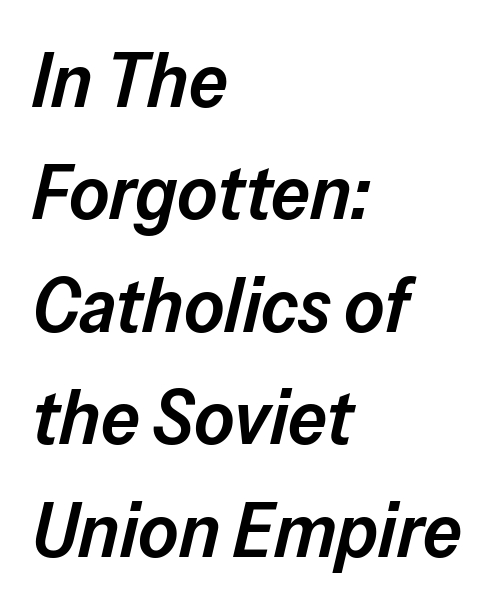
Q: Is the text bold? A: Semi-bold.
Q: Is the text italic (slanted)? A: Yes, it leans right by about 13 degrees.
Q: Is the text underlined? A: No.
Q: How is the paragraph aligned? A: Left-aligned.
Q: Is the spacing between letters normal or unusually wide? A: Normal.
Q: Is the spacing between lines tight, normal or loose? A: Normal.
Q: Width (condensed, normal, or wide)? A: Normal.
Q: Stroke contrast? A: Low.
Q: x-height? A: Medium.
Q: Monospaced? A: No.
